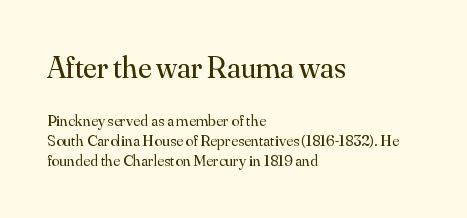
{"serif": "yes", "italic": "no", "bold": "no", "weight": "regular", "width": "normal", "stroke_contrast": "medium", "x_height": "small", "monospaced": "no", "underline": "no", "align": "left", "line_spacing_ratio": 1.24, "letter_spacing": "normal", "letter_spacing_em": 0.0, "larger_block": "first", "size_ratio": 1.94, "glyph_px": 31}
